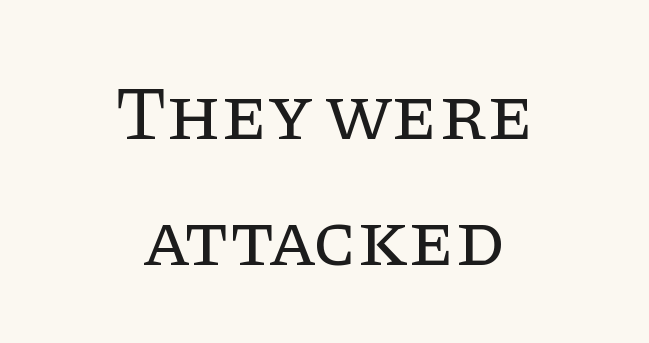
Q: Is the text bold? A: No.
Q: Is the text italic (slanted)? A: No, it is upright.
Q: Is the typeface a serif or a sans-serif typeface? A: Serif.
Q: Is the text underlined? A: No.
Q: How is the paragraph aligned? A: Centered.
Q: Is the spacing between letters normal or unusually wide? A: Normal.
Q: Is the spacing between lines tight, normal or loose? A: Normal.
Q: Width (condensed, normal, or wide)? A: Normal.
Q: Stroke contrast? A: Low.
Q: x-height? A: Large.
Q: Monospaced? A: No.
